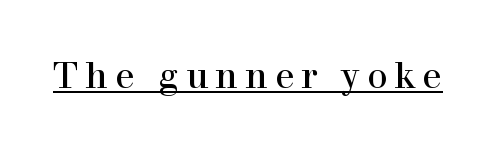
The image shows 36 px serif type, upright; set underlined; a medium x-height.
